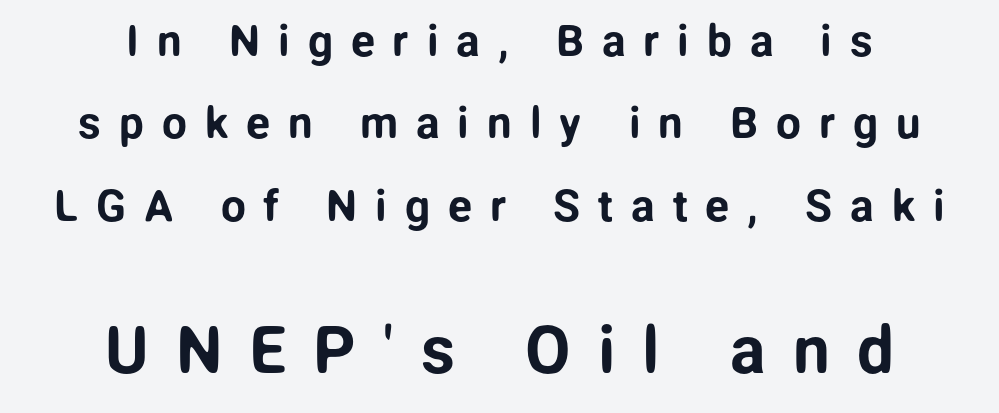
Q: Is the text italic (slanted)? A: No, it is upright.
Q: Is the typeface a serif or a sans-serif typeface? A: Sans-serif.
Q: Is the text underlined? A: No.
Q: How is the paragraph aligned? A: Centered.
Q: Is the spacing between letters normal or unusually wide? A: Unusually wide.
Q: Which block of text is set in a larger size, the first (top) or the second (bottom)? A: The second (bottom) one.
Q: Width (condensed, normal, or wide)? A: Normal.
Q: Stroke contrast? A: Low.
Q: x-height? A: Medium.
Q: Monospaced? A: No.
